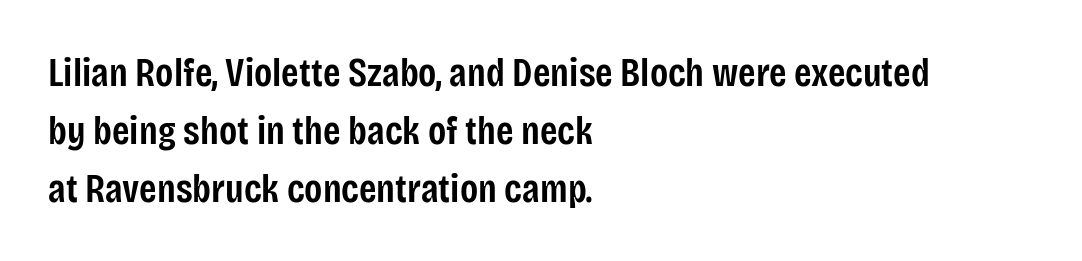
These lines keep a tight, regular rhythm from letter to letter. Heft: intermediate — a semibold. Unlike a traditional serif, this face leaves its strokes unadorned. All the whitespace from short lines collects on the right. Spacing verdict: proportional, widths tailored to each character. The type sits square on the baseline with zero lean.
